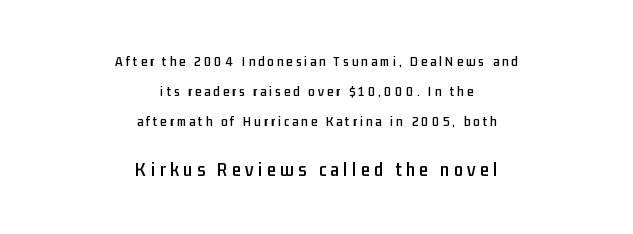
Q: Is the text italic (slanted)? A: No, it is upright.
Q: Is the text underlined? A: No.
Q: How is the paragraph aligned? A: Centered.
Q: Is the spacing between letters normal or unusually wide? A: Unusually wide.
Q: Is the spacing between lines tight, normal or loose? A: Loose.
Q: Which block of text is set in a larger size, the first (top) or the second (bottom)? A: The second (bottom) one.
